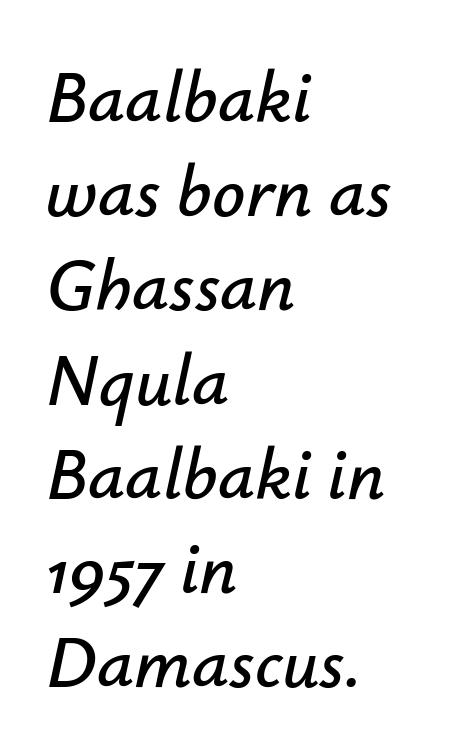
The image shows 73 px text type, italic (leaning right); set left-aligned, normal line spacing (1.29x), normal letter spacing, not underlined; low stroke contrast and a small x-height.
